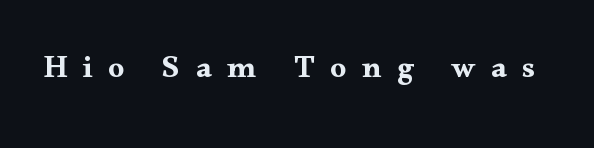
The image shows 32 px wide serif type, upright; set unusually wide letter spacing (+0.48 em), not underlined; medium stroke contrast and a small x-height.
